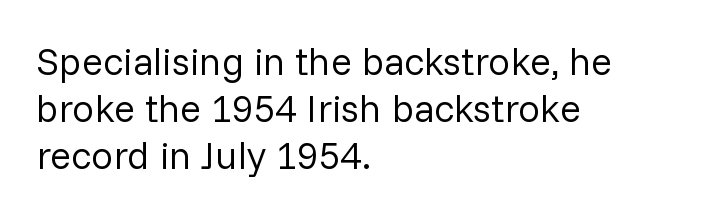
Italic? Not at all — the glyphs are vertical. A sans-serif font was chosen for this passage. Unbolded letterforms with no extra heft. Nobody touched the tracking dial on this one. The rendering uses natural spacing where letterforms have individual widths. Where is the straight margin? On the left.
